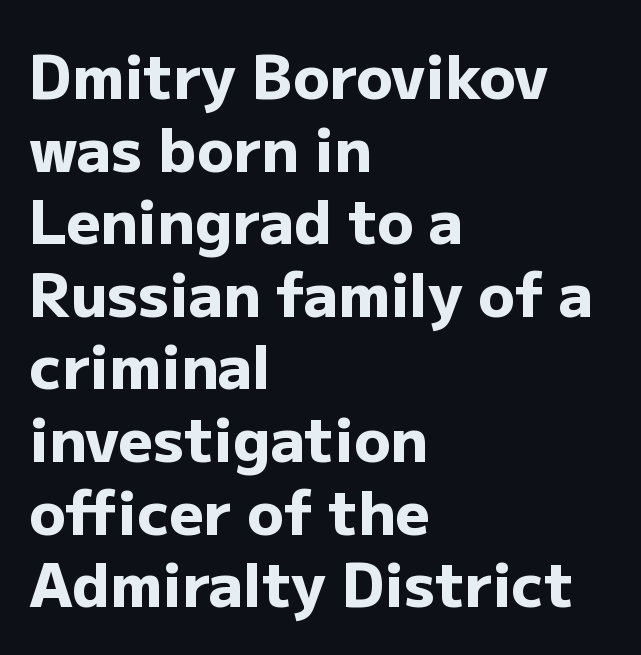
{"serif": "no", "italic": "no", "bold": "yes", "weight": "heavy", "width": "normal", "stroke_contrast": "low", "x_height": "medium", "monospaced": "no", "underline": "no", "align": "left", "line_spacing_ratio": 1.21, "letter_spacing": "normal", "letter_spacing_em": 0.0, "glyph_px": 60}
